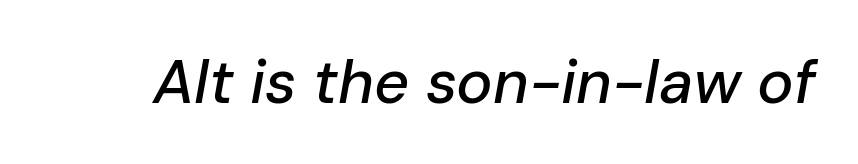
Do the characters align in a grid? No, the font is proportional. In terms of letterspacing, this is plain default setting. Observe the lean: these are italic letterforms. The area under the type is left untouched.
